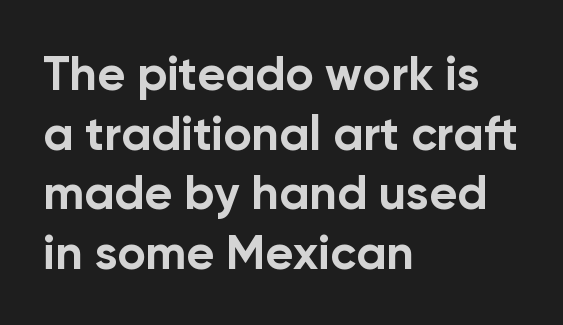
The image shows 48 px bold sans-serif type, upright; set left-aligned, line spacing 1.24x, normal letter spacing, not underlined; low stroke contrast and a medium x-height.
